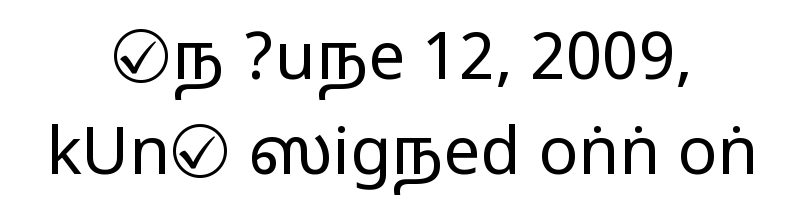
Q: Is the text italic (slanted)? A: No, it is upright.
Q: Is the typeface a serif or a sans-serif typeface? A: Sans-serif.
Q: Is the text underlined? A: No.
Q: How is the paragraph aligned? A: Centered.
Q: Is the spacing between letters normal or unusually wide? A: Normal.
Q: Is the spacing between lines tight, normal or loose? A: Normal.
Q: Width (condensed, normal, or wide)? A: Wide.
Q: Stroke contrast? A: Medium.
Q: Monospaced? A: No.
